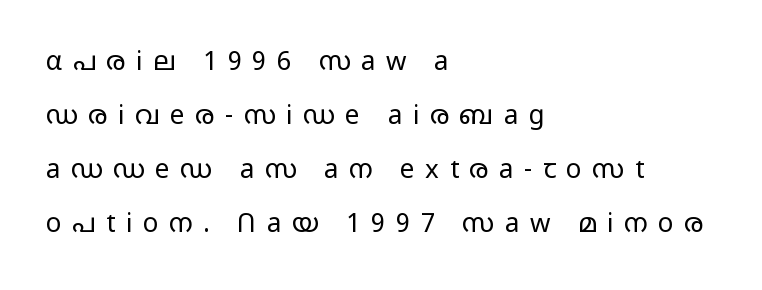
{"italic": "no", "bold": "no", "underline": "no", "align": "left", "line_spacing": "loose", "line_spacing_ratio": 2.08, "letter_spacing": "wide", "letter_spacing_em": 0.4, "glyph_px": 26}
